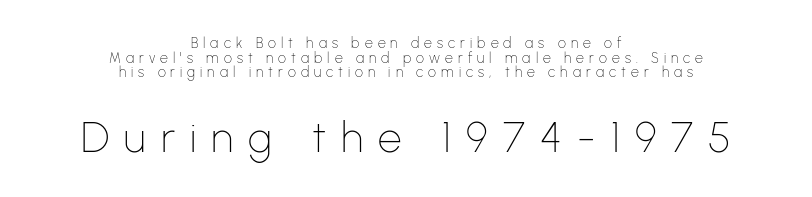
The image shows 42 px thin sans-serif type, upright; set centered, tight line spacing (1.05x), unusually wide letter spacing (+0.36 em), not underlined; the second (bottom) block is 3.0x larger; low stroke contrast and a medium x-height.
